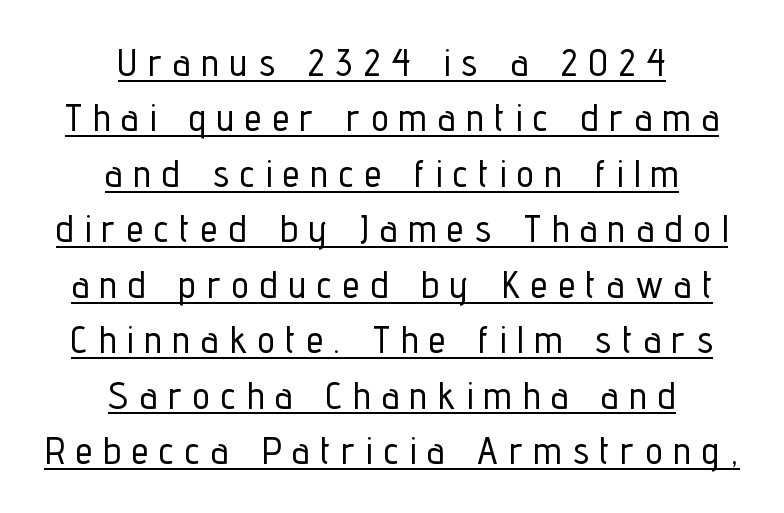
The image shows 38 px condensed sans-serif type, upright; set centered, normal line spacing (1.46x), unusually wide letter spacing (+0.3 em), underlined; low stroke contrast and a medium x-height.
